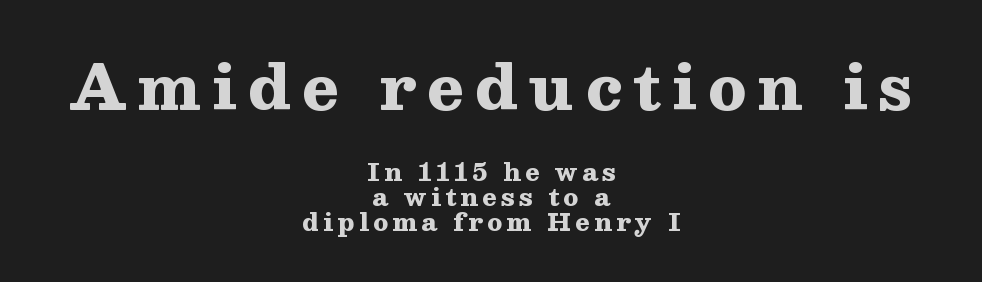
As a designer I'd log this as weight 700, bold. Note: larger setting up top, smaller setting below. Glance below the letters and you will spot only blank space. Every stem runs plumb, perpendicular to the baseline.
